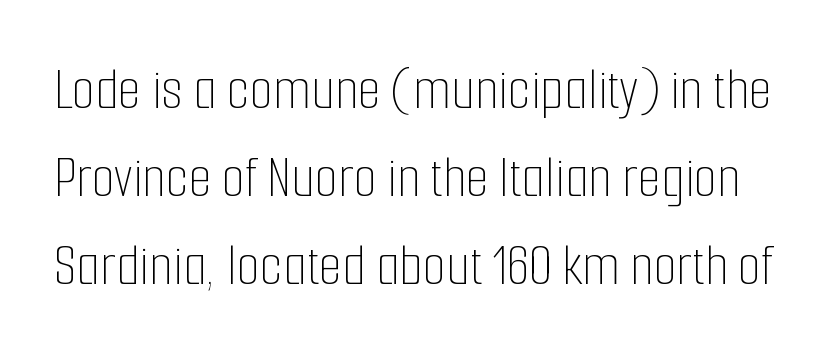
Character widths vary here, with narrow letters taking less room than wide ones. Is there any slant? The stems are plumb. These lines keep a tight, regular rhythm from letter to letter. The cut favours lightness, reaching ordinary text weight at its darkest. The line-height multiplier appears to be the usual default.
